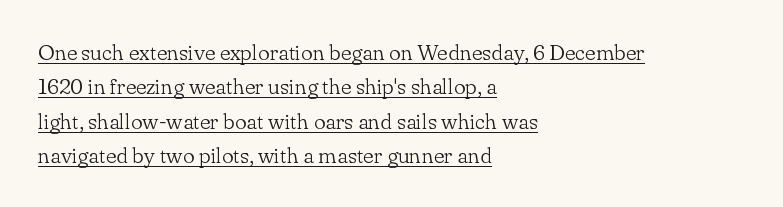
The image shows 22 px text type, upright; set left-aligned, normal line spacing (1.56x), normal letter spacing, underlined.
